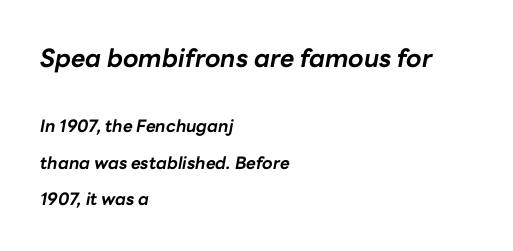
The image shows 25 px bold type, italic (leaning right); set left-aligned, loose line spacing (2.16x), normal letter spacing, not underlined; the first (top) block is 1.47x larger.
